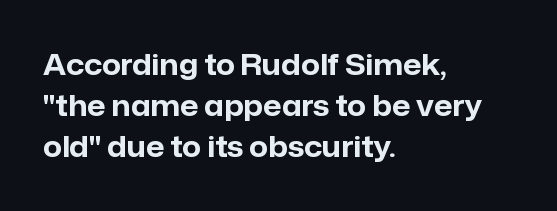
Q: Is the text bold? A: Yes.
Q: Is the text italic (slanted)? A: No, it is upright.
Q: Is the typeface a serif or a sans-serif typeface? A: Sans-serif.
Q: Is the text underlined? A: No.
Q: How is the paragraph aligned? A: Left-aligned.
Q: Is the spacing between letters normal or unusually wide? A: Normal.
Q: Is the spacing between lines tight, normal or loose? A: Normal.
Q: Width (condensed, normal, or wide)? A: Normal.
Q: Stroke contrast? A: Low.
Q: x-height? A: Medium.
Q: Monospaced? A: No.
